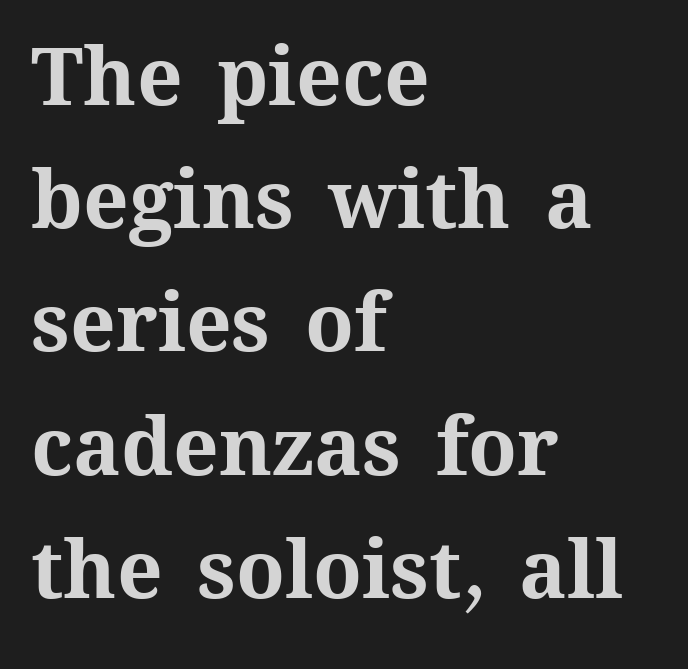
Weight check: bold — yes, fully. Here the designer chose a conventional face with non-uniform glyph widths. What's the leading like? Ordinary, nothing unusual. Check the space under the baseline: it is left empty. Compared with a centered layout, this one pins lines to the left instead. The axis of the letterforms is exactly vertical.
